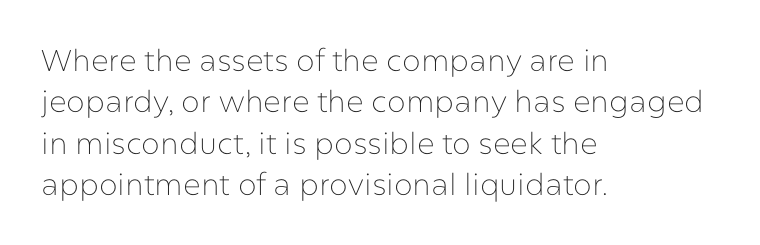
Q: Is the text bold? A: No.
Q: Is the text italic (slanted)? A: No, it is upright.
Q: Is the typeface a serif or a sans-serif typeface? A: Sans-serif.
Q: Is the text underlined? A: No.
Q: How is the paragraph aligned? A: Left-aligned.
Q: Is the spacing between letters normal or unusually wide? A: Normal.
Q: Is the spacing between lines tight, normal or loose? A: Normal.
Q: Width (condensed, normal, or wide)? A: Normal.
Q: Stroke contrast? A: Low.
Q: x-height? A: Medium.
Q: Monospaced? A: No.
